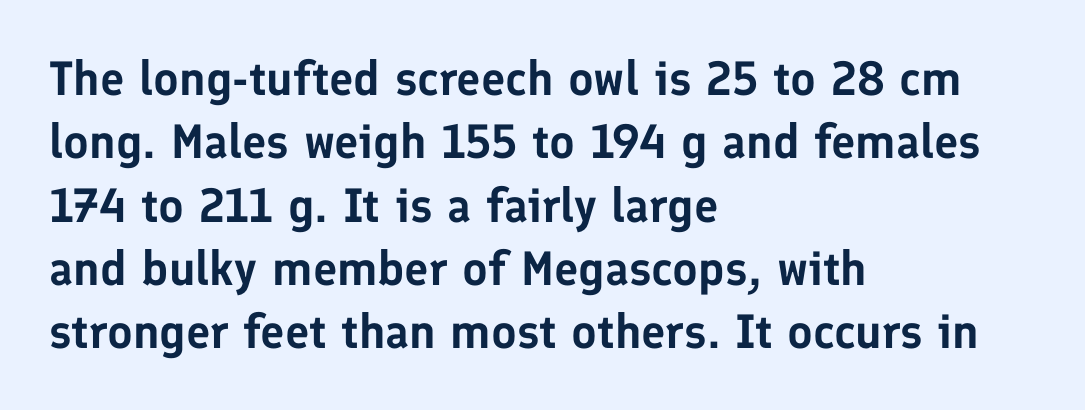
The passage shown is typed in a proportional face where columns would drift. Each new line begins a customary step beneath the previous one. Bare-footed words on every line. Look at the tracking — it's just the regular setting, nothing added. The font family rendered here belongs to the sans-serif group. Every stem runs plumb, perpendicular to the baseline.
